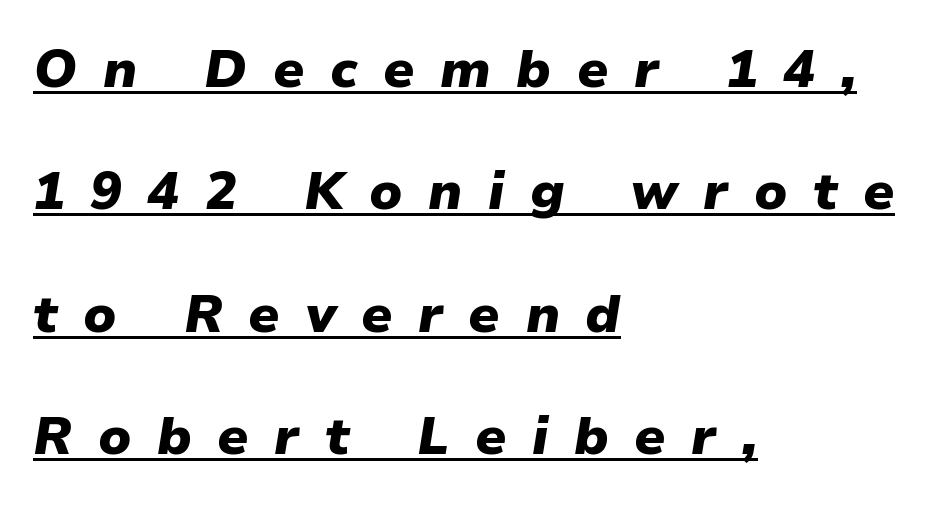
Q: Is the text bold? A: Yes.
Q: Is the text italic (slanted)? A: Yes, it leans right by about 9 degrees.
Q: Is the text underlined? A: Yes.
Q: How is the paragraph aligned? A: Left-aligned.
Q: Is the spacing between letters normal or unusually wide? A: Unusually wide.
Q: Is the spacing between lines tight, normal or loose? A: Loose.
Q: Width (condensed, normal, or wide)? A: Normal.
Q: Stroke contrast? A: Low.
Q: x-height? A: Medium.
Q: Monospaced? A: No.
